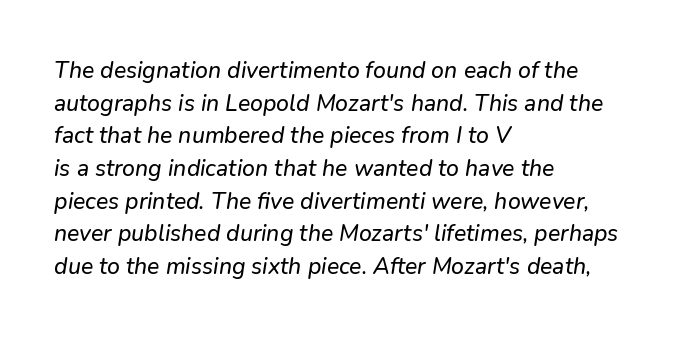
The image shows 23 px text type; set left-aligned, normal line spacing (1.42x), normal letter spacing, not underlined.
